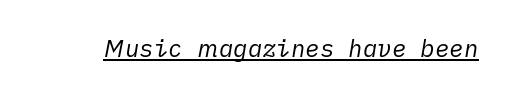
{"italic": "yes", "lean": "right", "slant_degrees": 10, "bold": "no", "underline": "yes", "letter_spacing": "normal", "letter_spacing_em": 0.0, "glyph_px": 24}
